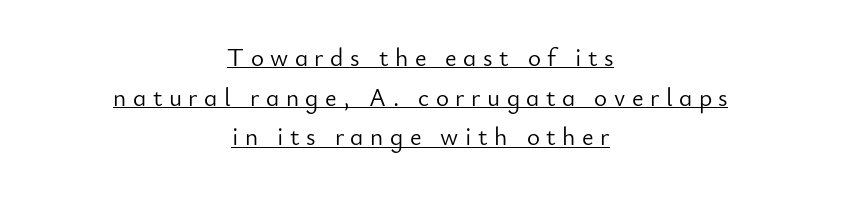
Visually the block forms a symmetrical silhouette, jagged on both flanks. Compared with typical body copy, the letter spacing here is much looser. Style check: upright. A rule runs beneath these lines of type. No heavy texture on the line: the type isn't bold.
